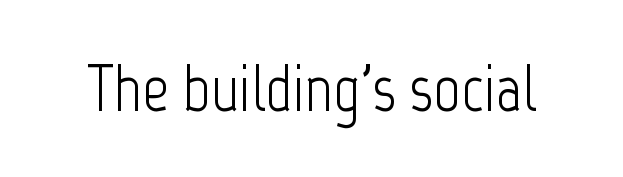
Q: Is the text bold? A: No.
Q: Is the text italic (slanted)? A: No, it is upright.
Q: Is the typeface a serif or a sans-serif typeface? A: Sans-serif.
Q: Is the text underlined? A: No.
Q: Is the spacing between letters normal or unusually wide? A: Normal.
Q: Width (condensed, normal, or wide)? A: Condensed.
Q: Stroke contrast? A: Low.
Q: x-height? A: Medium.
Q: Monospaced? A: No.
